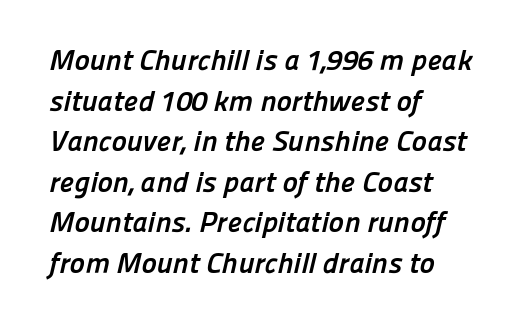
{"serif": "no", "bold": "yes", "weight": "semibold", "width": "normal", "stroke_contrast": "low", "x_height": "medium", "monospaced": "no", "underline": "no", "align": "left", "line_spacing": "normal", "line_spacing_ratio": 1.4, "letter_spacing": "normal", "letter_spacing_em": 0.0, "glyph_px": 29}
